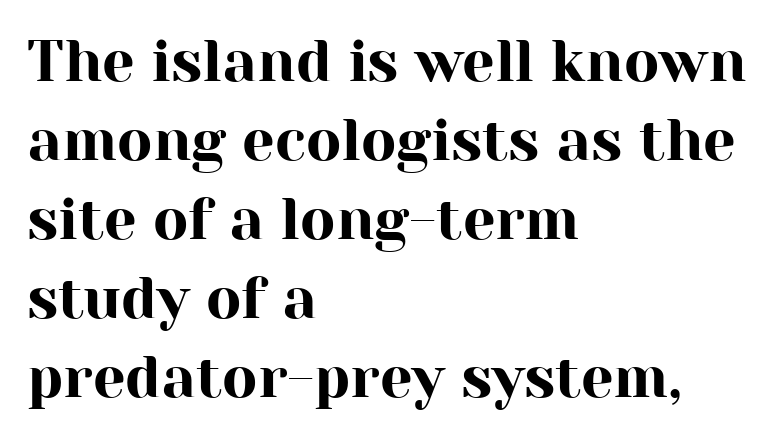
The image shows 58 px serif type, upright; set left-aligned, normal line spacing (1.36x), normal letter spacing, not underlined; high stroke contrast and a medium x-height.
